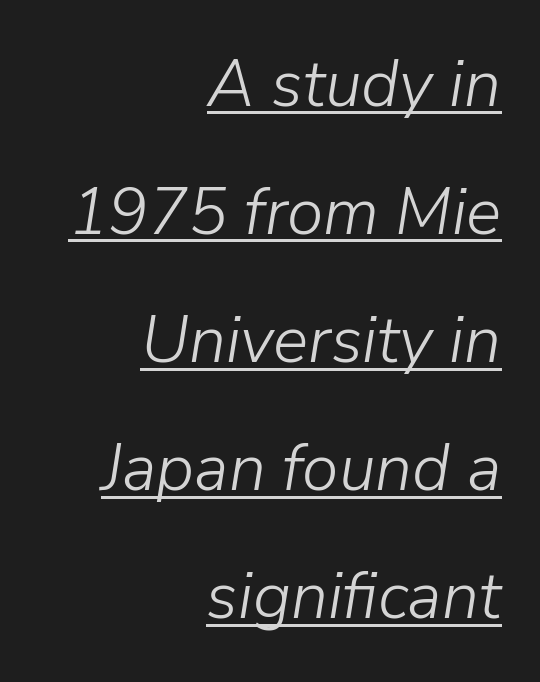
The font's italic variant was chosen for this text. Stroke mass is kept to a normal reading level or below. A rule runs beneath these lines of type. Leftover space on each line is placed entirely before the opening word. The type is set solid horizontally, with unmodified tracking.
